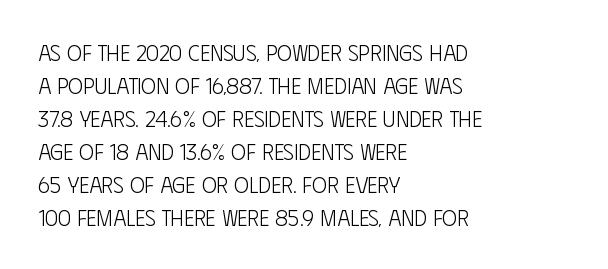
Q: Is the text bold? A: No.
Q: Is the text italic (slanted)? A: No, it is upright.
Q: Is the text underlined? A: No.
Q: How is the paragraph aligned? A: Left-aligned.
Q: Is the spacing between letters normal or unusually wide? A: Normal.
Q: Is the spacing between lines tight, normal or loose? A: Normal.
